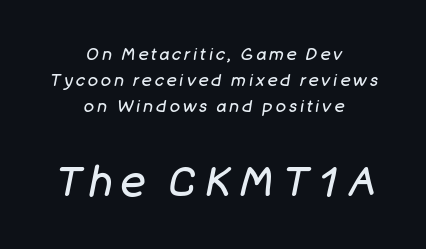
Q: Is the text bold? A: No.
Q: Is the text italic (slanted)? A: Yes, it leans right by about 11 degrees.
Q: Is the text underlined? A: No.
Q: How is the paragraph aligned? A: Centered.
Q: Is the spacing between lines tight, normal or loose? A: Normal.
Q: Which block of text is set in a larger size, the first (top) or the second (bottom)? A: The second (bottom) one.
Q: Width (condensed, normal, or wide)? A: Normal.
Q: Stroke contrast? A: Low.
Q: x-height? A: Large.
Q: Monospaced? A: No.
